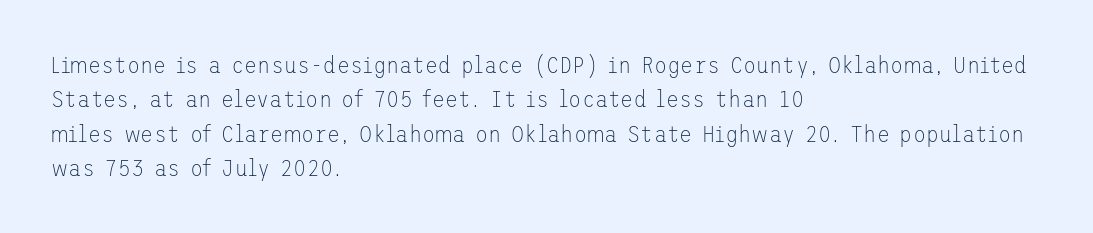
Vertical stems look standard width or narrower in stroke. Default kerning and tracking; the words read as compact shapes. These lines are set flush left with a ragged right edge. The baseline area is clear.
